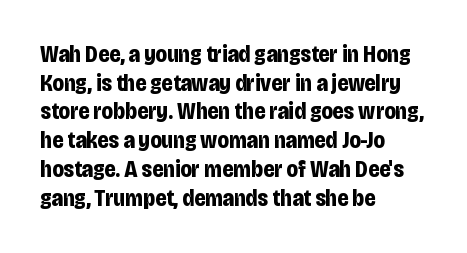
{"italic": "no", "bold": "yes", "underline": "no", "align": "left", "line_spacing": "normal", "line_spacing_ratio": 1.25, "letter_spacing": "normal", "letter_spacing_em": 0.0, "glyph_px": 23}
